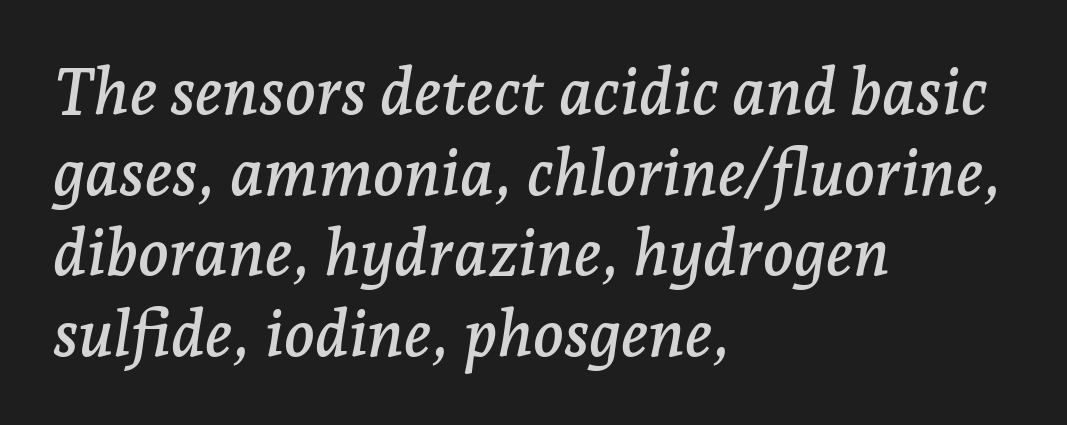
This sample uses a serif face. Line beginnings align vertically; line endings do not. The axis of the letterforms is tilted away from vertical. Observe the ordinary spacing: letters are neighbours, not strangers. This sample has the flowing, uneven cadence of proportional lettering.
